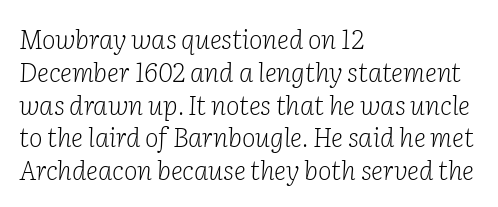
{"italic": "yes", "lean": "right", "slant_degrees": 2, "bold": "no", "underline": "no", "align": "left", "line_spacing": "normal", "line_spacing_ratio": 1.26, "letter_spacing": "normal", "letter_spacing_em": 0.0, "glyph_px": 26}
